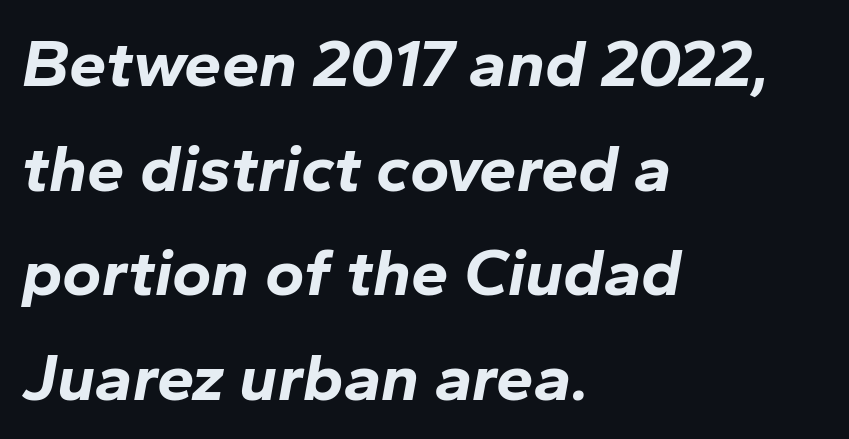
{"italic": "yes", "lean": "right", "slant_degrees": 10, "bold": "yes", "weight": "bold", "width": "normal", "stroke_contrast": "low", "x_height": "medium", "monospaced": "no", "underline": "no", "align": "left", "line_spacing": "normal", "line_spacing_ratio": 1.56, "letter_spacing": "normal", "letter_spacing_em": 0.0, "glyph_px": 67}
